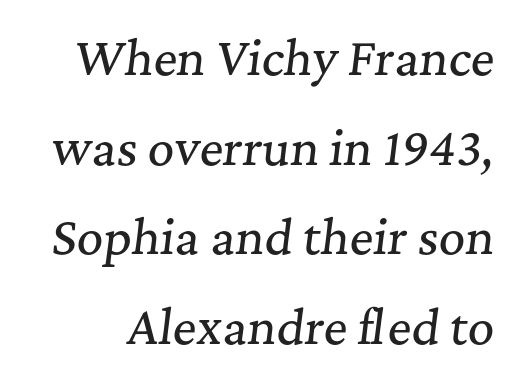
{"serif": "yes", "italic": "yes", "lean": "right", "slant_degrees": 7, "width": "normal", "stroke_contrast": "medium", "x_height": "medium", "monospaced": "no", "underline": "no", "line_spacing": "loose", "line_spacing_ratio": 1.95, "letter_spacing": "normal", "letter_spacing_em": 0.0, "glyph_px": 46}
